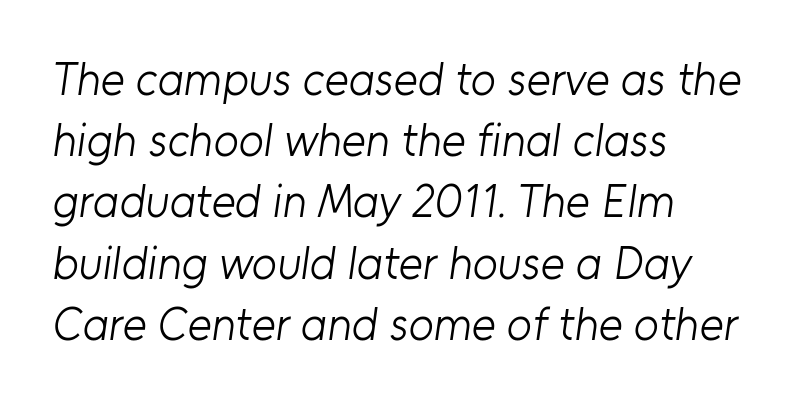
Q: Is the text bold? A: No.
Q: Is the typeface a serif or a sans-serif typeface? A: Sans-serif.
Q: Is the text underlined? A: No.
Q: How is the paragraph aligned? A: Left-aligned.
Q: Is the spacing between letters normal or unusually wide? A: Normal.
Q: Is the spacing between lines tight, normal or loose? A: Normal.
Q: Width (condensed, normal, or wide)? A: Normal.
Q: Stroke contrast? A: Low.
Q: x-height? A: Medium.
Q: Monospaced? A: No.
